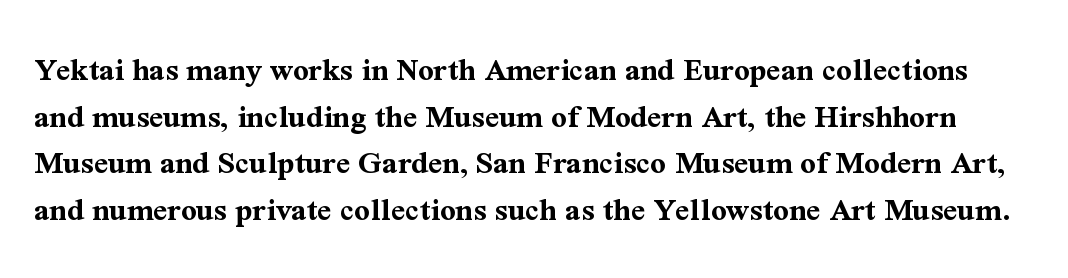
{"serif": "yes", "italic": "no", "bold": "yes", "weight": "bold", "width": "normal", "stroke_contrast": "medium", "x_height": "medium", "monospaced": "no", "underline": "no", "line_spacing": "normal", "line_spacing_ratio": 1.37, "letter_spacing": "normal", "letter_spacing_em": 0.0, "glyph_px": 34}
